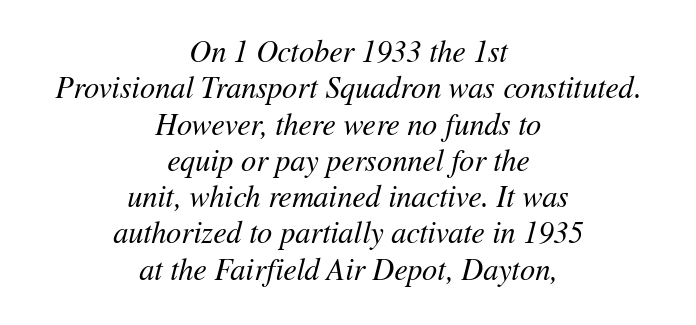
How are the letters spaced? Ordinarily, with no added tracking. The characters are drawn with everyday or finer stroke widths. Only glyphs here, with clear space below each row. In CSS terms this would be text-align: center. Spacing verdict: proportional, widths tailored to each character.
